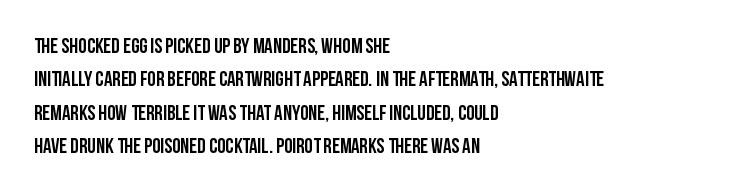
The image shows 21 px text type, upright; set left-aligned, normal line spacing (1.59x), normal letter spacing, not underlined.
